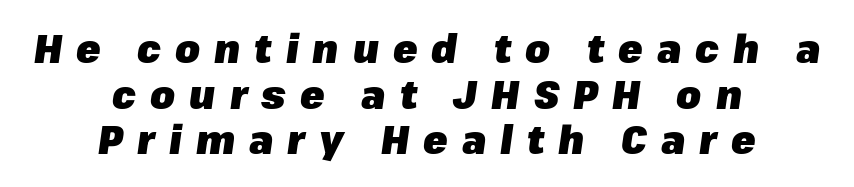
{"italic": "yes", "lean": "right", "slant_degrees": 8, "bold": "yes", "weight": "heavy", "width": "normal", "stroke_contrast": "low", "x_height": "medium", "monospaced": "no", "underline": "no", "align": "center", "line_spacing": "tight", "line_spacing_ratio": 1.14, "letter_spacing": "wide", "letter_spacing_em": 0.35, "glyph_px": 40}
